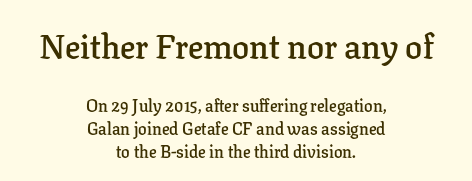
Q: Is the text bold? A: Semi-bold.
Q: Is the text italic (slanted)? A: No, it is upright.
Q: Is the typeface a serif or a sans-serif typeface? A: Serif.
Q: Is the text underlined? A: No.
Q: How is the paragraph aligned? A: Centered.
Q: Is the spacing between letters normal or unusually wide? A: Normal.
Q: Is the spacing between lines tight, normal or loose? A: Normal.
Q: Which block of text is set in a larger size, the first (top) or the second (bottom)? A: The first (top) one.
Q: Width (condensed, normal, or wide)? A: Normal.
Q: Stroke contrast? A: Low.
Q: x-height? A: Medium.
Q: Monospaced? A: No.
